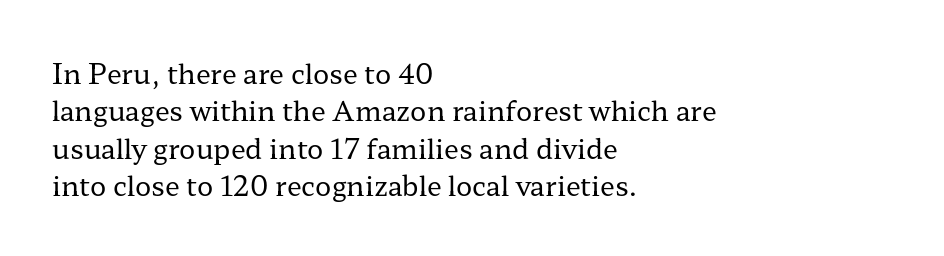
Q: Is the text bold? A: No.
Q: Is the text italic (slanted)? A: No, it is upright.
Q: Is the text underlined? A: No.
Q: How is the paragraph aligned? A: Left-aligned.
Q: Is the spacing between letters normal or unusually wide? A: Normal.
Q: Is the spacing between lines tight, normal or loose? A: Normal.
